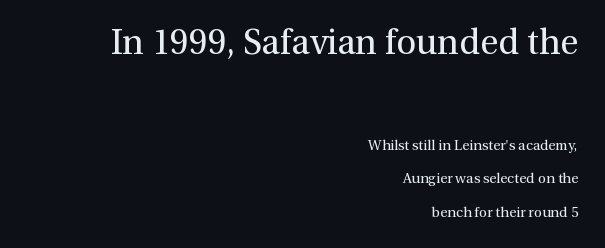
The image shows 35 px regular-weight serif type, upright; set right-aligned, loose line spacing (2.39x), normal letter spacing, not underlined; the first (top) block is 2.5x larger; medium stroke contrast and a medium x-height.
